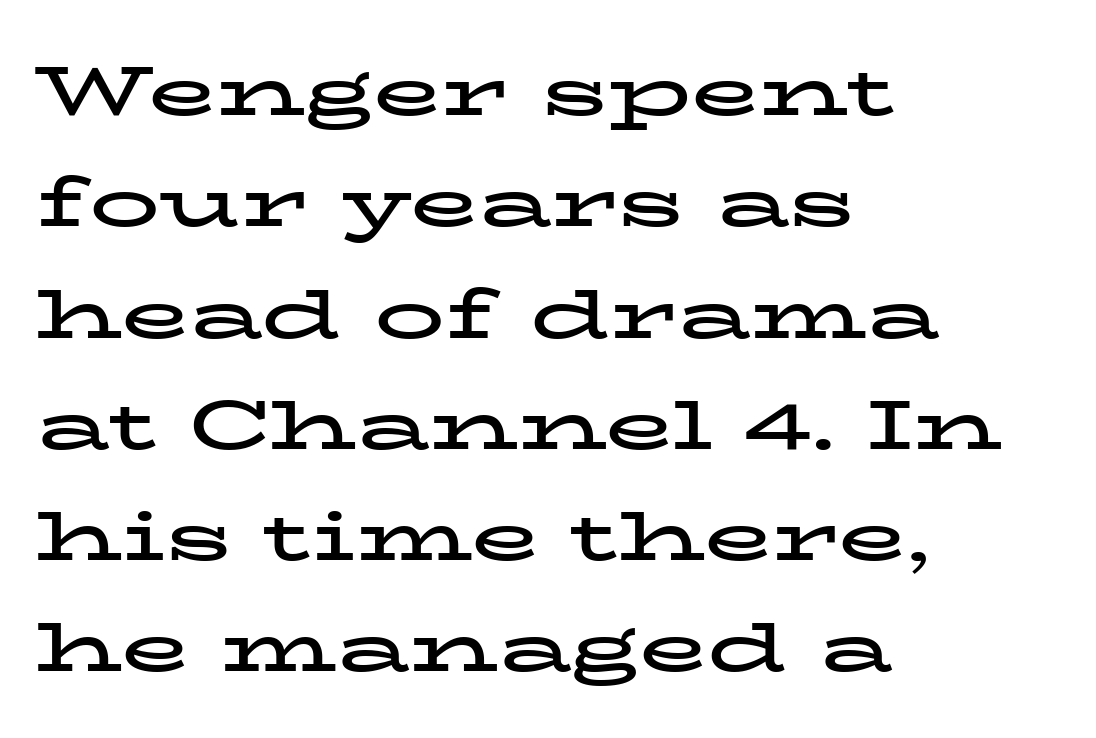
{"serif": "yes", "italic": "no", "bold": "yes", "weight": "bold", "width": "wide", "stroke_contrast": "low", "x_height": "medium", "monospaced": "no", "underline": "no", "align": "left", "line_spacing": "normal", "line_spacing_ratio": 1.59, "letter_spacing": "normal", "letter_spacing_em": 0.0, "glyph_px": 70}
